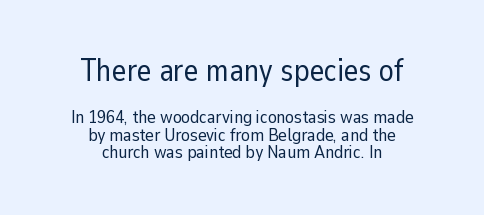
The image shows 31 px regular-weight sans-serif type, upright; set centered, tight line spacing (0.98x), normal letter spacing, not underlined; the first (top) block is 1.72x larger; low stroke contrast and a medium x-height.
